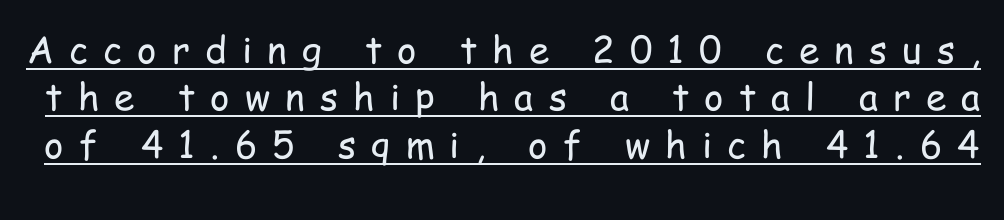
The image shows 37 px regular-weight, condensed sans-serif type, upright; set normal line spacing (1.28x), unusually wide letter spacing (+0.41 em), underlined; low stroke contrast and a medium x-height.
